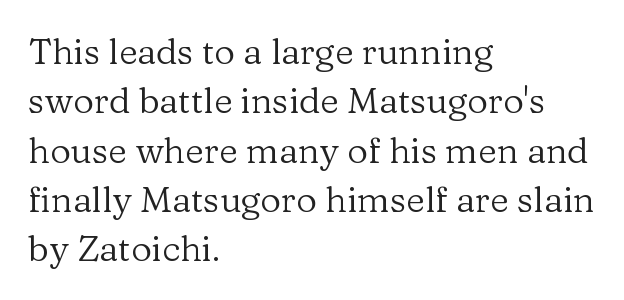
Quick note: interline space is typical. Check the space under the baseline: it is left empty. Nothing heavy about these letters — not bold at all. Does the lettering tilt? It doesn't — this is upright. Line starts are locked; line ends wander. Little horizontal feet cap the strokes, marking this as serif type.
